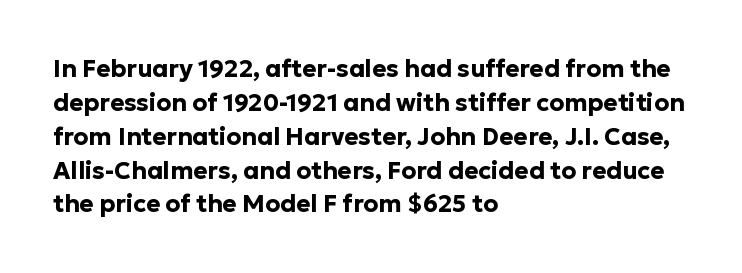
Check under the words: just untouched page. The lettering stays uniformly vertical, giving the passage a roman look. Does the weight exceed regular? Yes, all the way to bold. Leading: standard.
